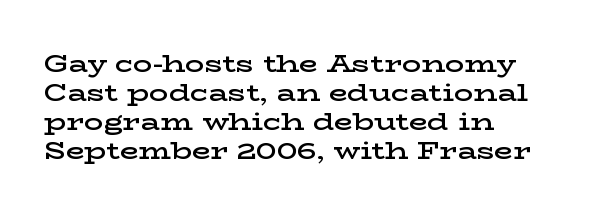
Q: Is the text bold? A: Semi-bold.
Q: Is the text italic (slanted)? A: No, it is upright.
Q: Is the text underlined? A: No.
Q: How is the paragraph aligned? A: Left-aligned.
Q: Is the spacing between letters normal or unusually wide? A: Normal.
